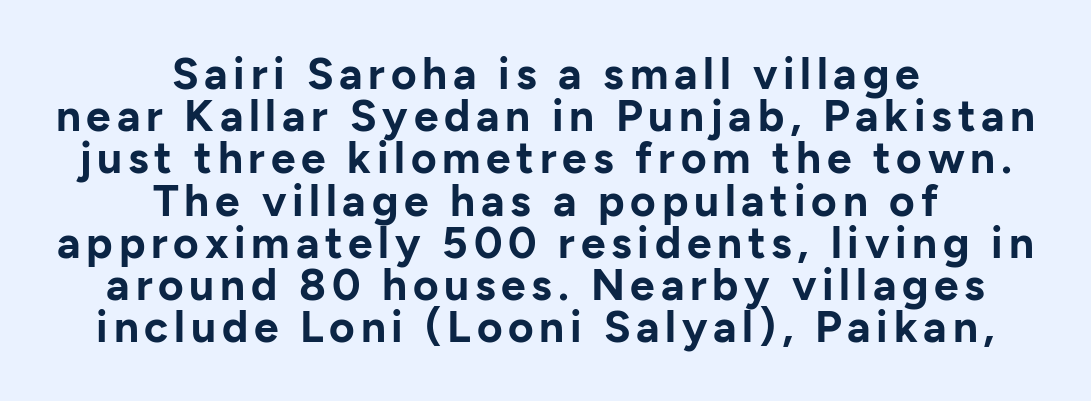
The image shows 44 px bold sans-serif type, upright; set centered, tight line spacing (0.96x), not underlined; low stroke contrast and a medium x-height.
